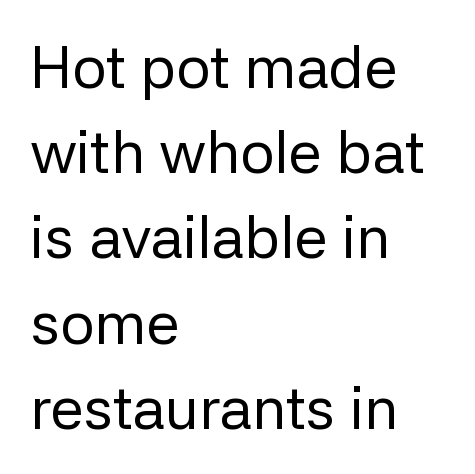
The image shows 60 px regular-weight sans-serif type, upright; set left-aligned, normal line spacing (1.42x), normal letter spacing, not underlined; low stroke contrast and a medium x-height.
